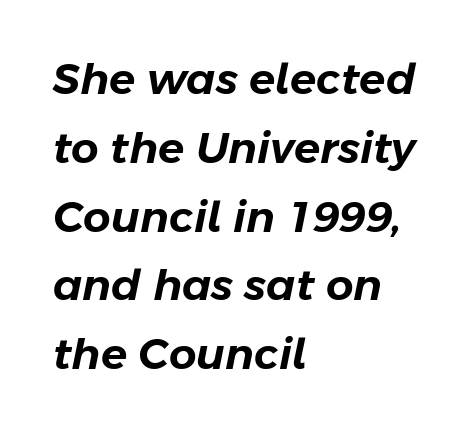
Q: Is the text italic (slanted)? A: Yes, it leans right by about 11 degrees.
Q: Is the text underlined? A: No.
Q: How is the paragraph aligned? A: Left-aligned.
Q: Is the spacing between letters normal or unusually wide? A: Normal.
Q: Is the spacing between lines tight, normal or loose? A: Normal.
Q: Width (condensed, normal, or wide)? A: Normal.
Q: Stroke contrast? A: Low.
Q: x-height? A: Medium.
Q: Monospaced? A: No.
